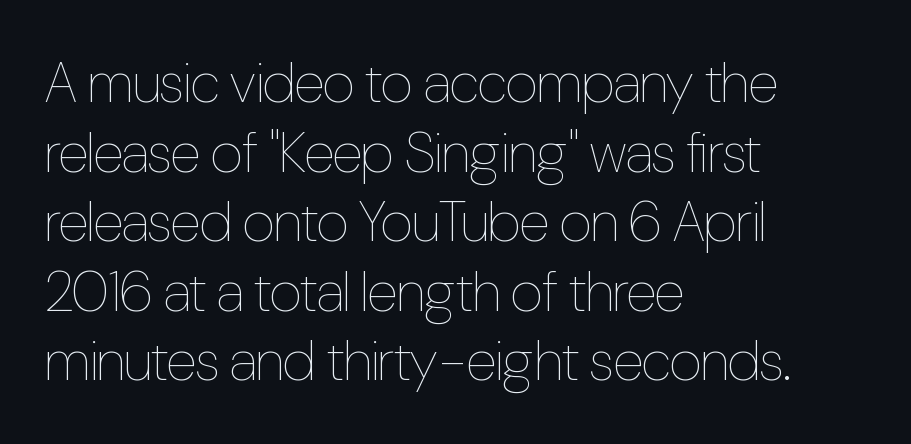
Q: Is the text bold? A: No.
Q: Is the text italic (slanted)? A: No, it is upright.
Q: Is the text underlined? A: No.
Q: How is the paragraph aligned? A: Left-aligned.
Q: Is the spacing between letters normal or unusually wide? A: Normal.
Q: Width (condensed, normal, or wide)? A: Condensed.
Q: Stroke contrast? A: Low.
Q: x-height? A: Medium.
Q: Monospaced? A: No.
